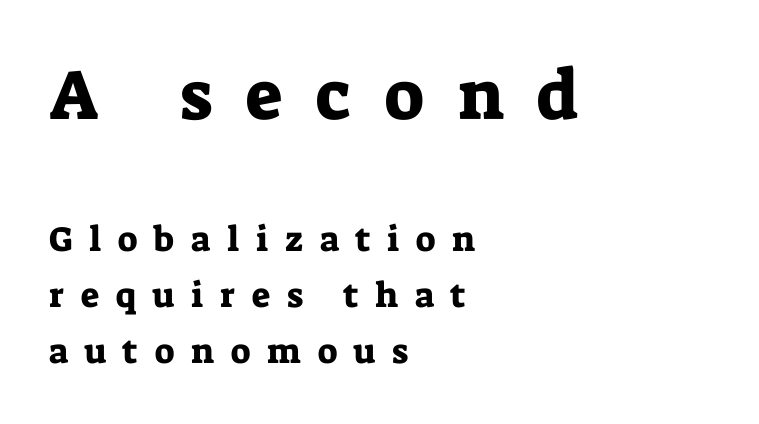
The face used here is proportionally spaced, like ordinary book or web type. Compared with a centered layout, this one pins lines to the left instead. Does the type have serifs? Yes, each stem ends in a small foot. The more generous point size was reserved for the upper chunk. Beneath every word, the page is bare. This is the regular roman posture of the typeface.
